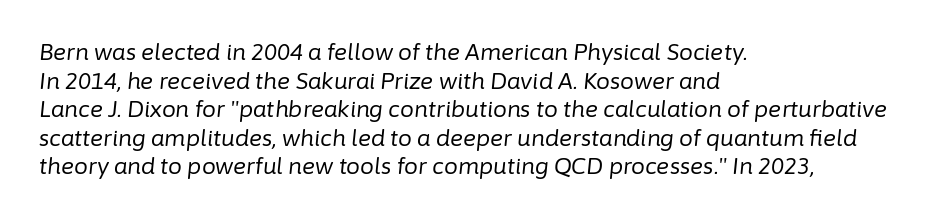
The image shows 22 px text type, italic (leaning right); set left-aligned, normal line spacing (1.3x), normal letter spacing, not underlined.
